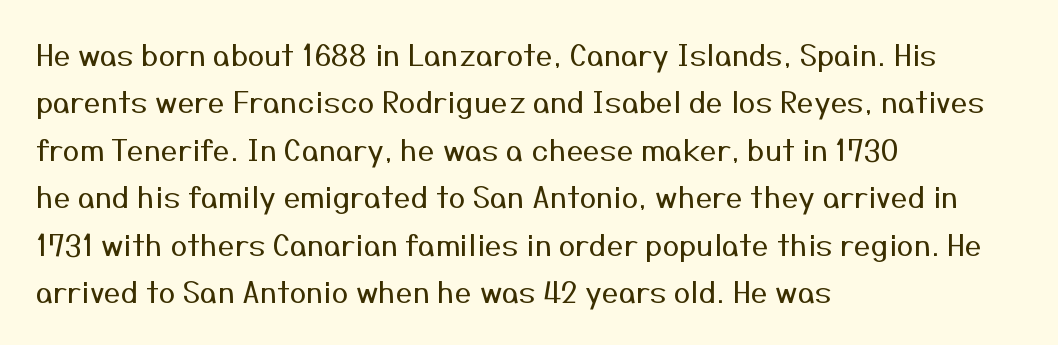
The image shows 30 px regular-weight sans-serif type, upright; set left-aligned, normal line spacing (1.58x), normal letter spacing, not underlined; medium stroke contrast and a medium x-height.
